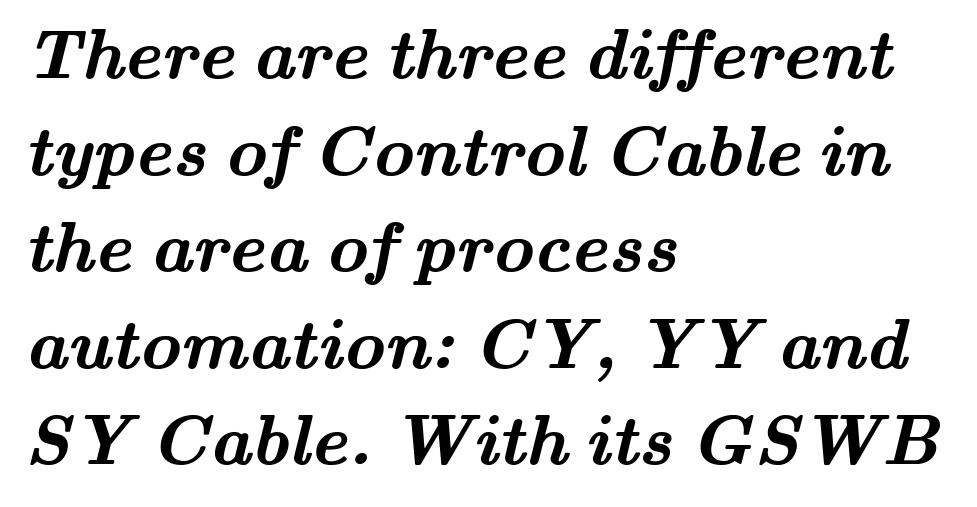
Does extra space separate the letters? No, they use regular spacing. Stroke thickness is high; the sample reads as a true bold. Line starts are locked; line ends wander. Think of a printed novel: that variable character pitch is what you see here. The foot of each line stays bare and open. Stroke terminals: seriffed.
